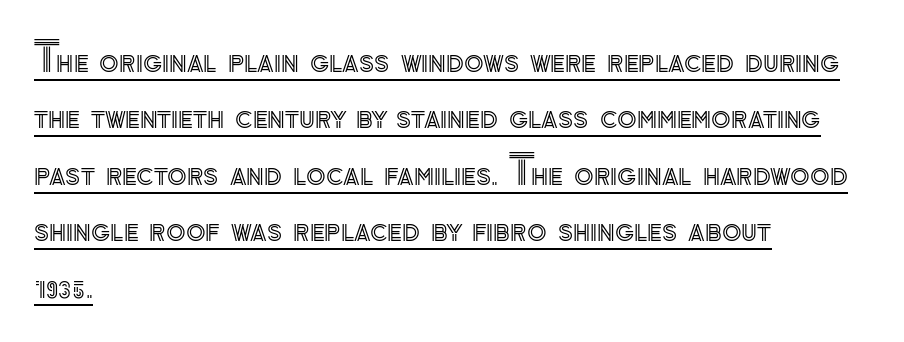
{"italic": "no", "width": "normal", "x_height": "small", "monospaced": "no", "underline": "yes", "align": "left", "line_spacing": "normal", "line_spacing_ratio": 1.41, "letter_spacing": "normal", "letter_spacing_em": 0.0, "glyph_px": 40}
